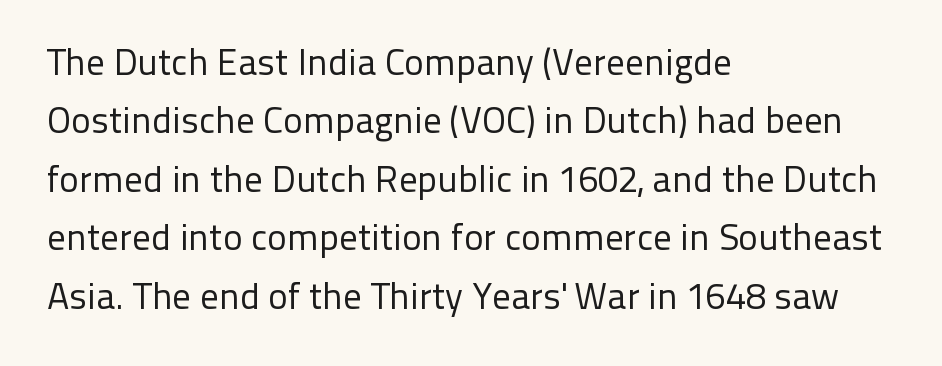
Q: Is the text bold? A: No.
Q: Is the text italic (slanted)? A: No, it is upright.
Q: Is the typeface a serif or a sans-serif typeface? A: Sans-serif.
Q: Is the text underlined? A: No.
Q: How is the paragraph aligned? A: Left-aligned.
Q: Is the spacing between letters normal or unusually wide? A: Normal.
Q: Is the spacing between lines tight, normal or loose? A: Normal.
Q: Width (condensed, normal, or wide)? A: Normal.
Q: Stroke contrast? A: Low.
Q: x-height? A: Medium.
Q: Monospaced? A: No.
